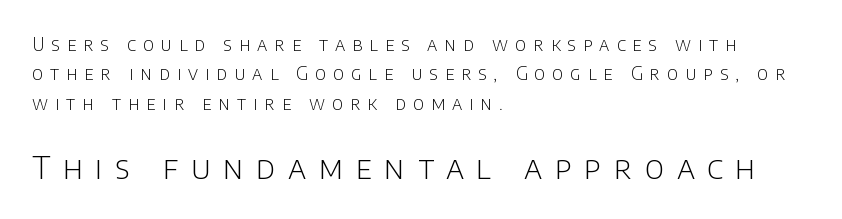
The image shows 32 px light sans-serif type, upright; set left-aligned, normal line spacing (1.63x), unusually wide letter spacing (+0.39 em), not underlined; the second (bottom) block is 1.78x larger; low stroke contrast and a large x-height.
